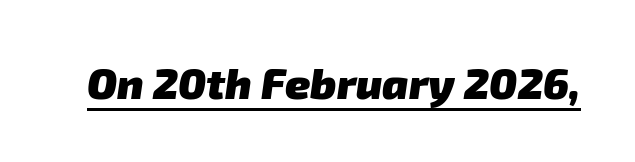
Q: Is the text bold? A: Yes.
Q: Is the typeface a serif or a sans-serif typeface? A: Sans-serif.
Q: Is the text underlined? A: Yes.
Q: Is the spacing between letters normal or unusually wide? A: Normal.
Q: Width (condensed, normal, or wide)? A: Normal.
Q: Stroke contrast? A: Low.
Q: x-height? A: Medium.
Q: Monospaced? A: No.
